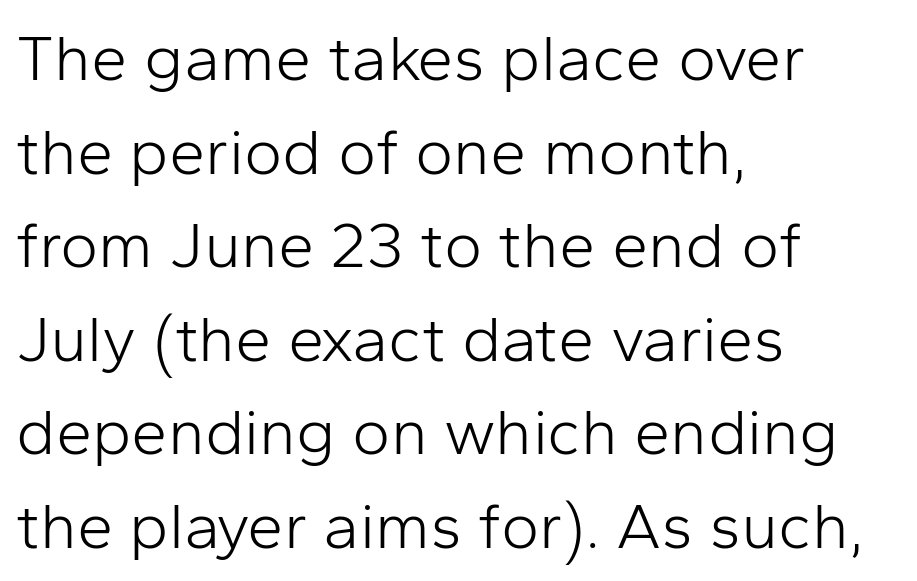
{"serif": "no", "italic": "no", "bold": "no", "weight": "light", "width": "normal", "stroke_contrast": "low", "x_height": "medium", "monospaced": "no", "underline": "no", "align": "left", "line_spacing": "normal", "line_spacing_ratio": 1.44, "letter_spacing": "normal", "letter_spacing_em": 0.0, "glyph_px": 65}
